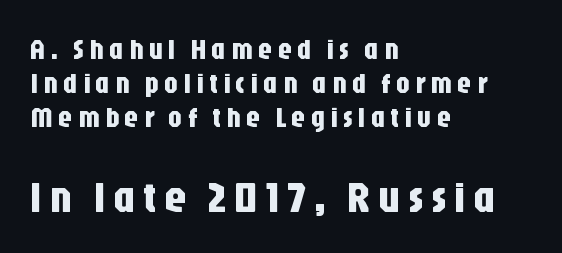
The typography opts for an upright posture over an oblique one. You get the small type first, then a jump to larger type. Think of a printed novel: that variable character pitch is what you see here. The passage shown is not underscored anywhere.
